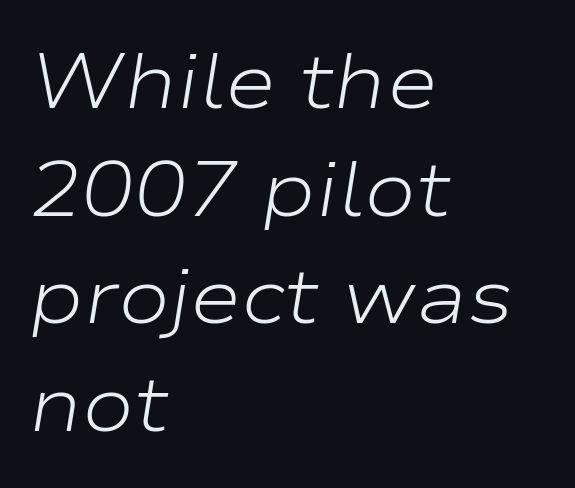
Q: Is the text bold? A: No.
Q: Is the text italic (slanted)? A: Yes, it leans right by about 9 degrees.
Q: Is the text underlined? A: No.
Q: How is the paragraph aligned? A: Left-aligned.
Q: Is the spacing between letters normal or unusually wide? A: Normal.
Q: Is the spacing between lines tight, normal or loose? A: Normal.
Q: Width (condensed, normal, or wide)? A: Wide.
Q: Stroke contrast? A: Low.
Q: x-height? A: Medium.
Q: Monospaced? A: No.
